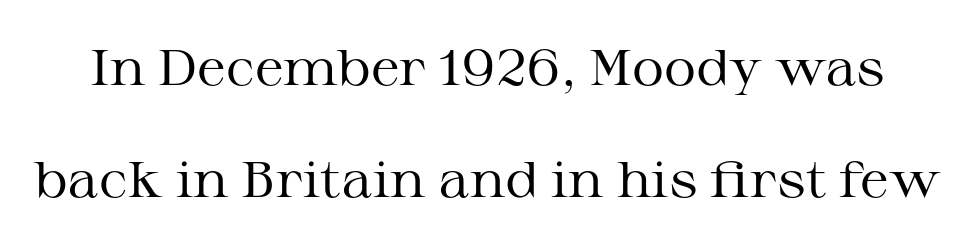
Q: Is the text bold? A: No.
Q: Is the text italic (slanted)? A: No, it is upright.
Q: Is the typeface a serif or a sans-serif typeface? A: Serif.
Q: Is the text underlined? A: No.
Q: Is the spacing between letters normal or unusually wide? A: Normal.
Q: Is the spacing between lines tight, normal or loose? A: Loose.
Q: Width (condensed, normal, or wide)? A: Wide.
Q: Stroke contrast? A: Medium.
Q: x-height? A: Medium.
Q: Monospaced? A: No.
